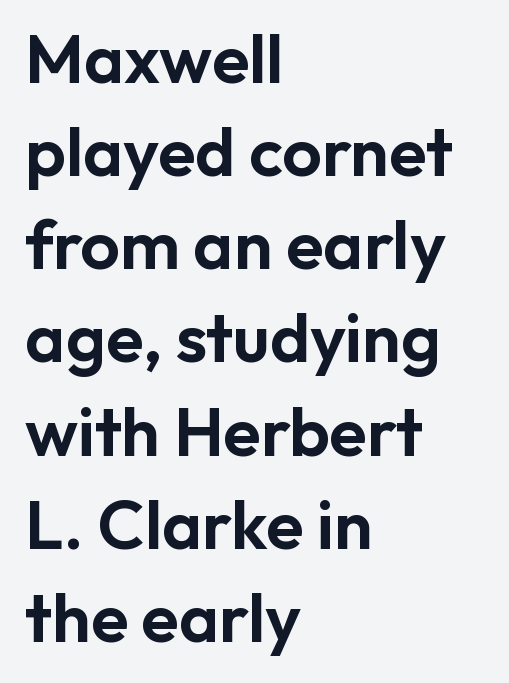
{"serif": "no", "italic": "no", "width": "normal", "stroke_contrast": "low", "x_height": "medium", "monospaced": "no", "underline": "no", "align": "left", "line_spacing": "normal", "line_spacing_ratio": 1.35, "letter_spacing": "normal", "letter_spacing_em": 0.0, "glyph_px": 69}
